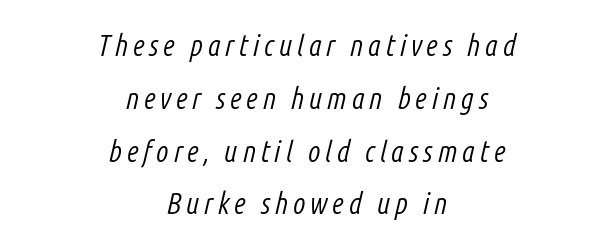
The image shows 29 px light, condensed type, italic (leaning right); set centered, line spacing 1.82x, not underlined; low stroke contrast and a medium x-height.
